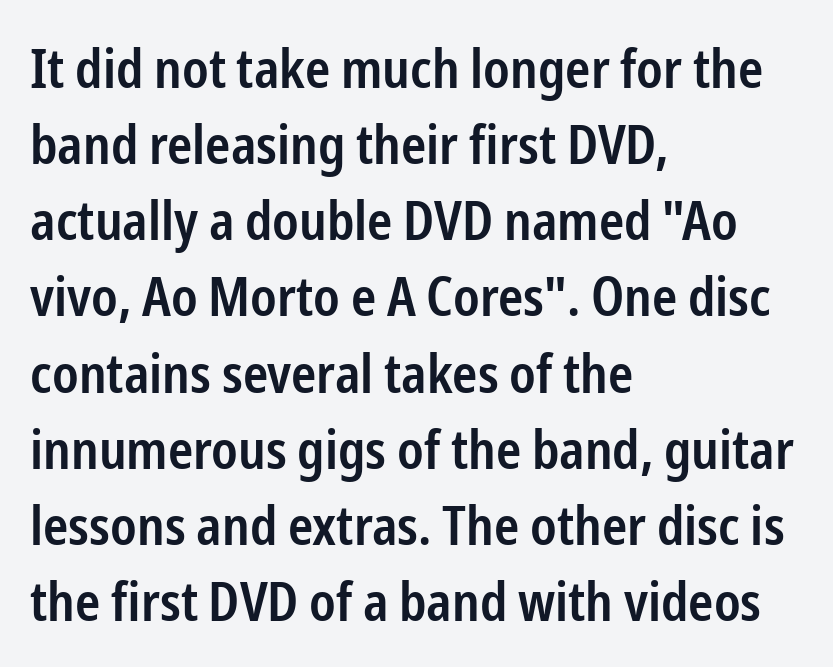
Q: Is the text bold? A: Semi-bold.
Q: Is the text italic (slanted)? A: No, it is upright.
Q: Is the typeface a serif or a sans-serif typeface? A: Sans-serif.
Q: Is the text underlined? A: No.
Q: How is the paragraph aligned? A: Left-aligned.
Q: Is the spacing between letters normal or unusually wide? A: Normal.
Q: Is the spacing between lines tight, normal or loose? A: Normal.
Q: Width (condensed, normal, or wide)? A: Condensed.
Q: Stroke contrast? A: Low.
Q: x-height? A: Medium.
Q: Monospaced? A: No.
